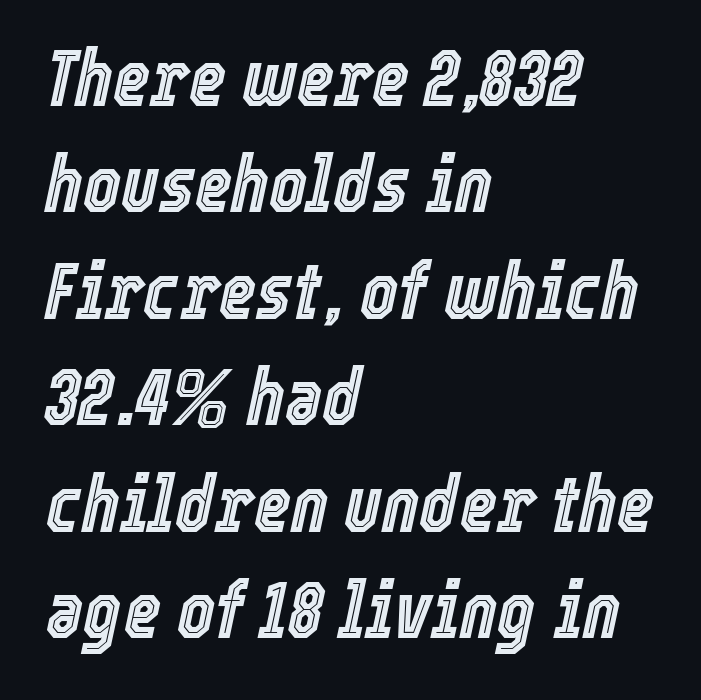
The image shows 80 px condensed type, italic (leaning right); set left-aligned, normal line spacing (1.33x), normal letter spacing, not underlined; a medium x-height.
